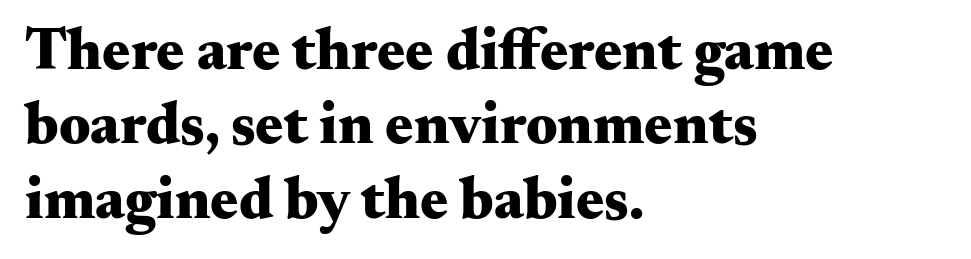
Reading down the column, the eye jumps a familiar distance to each next line. Compared with a centered layout, this one pins lines to the left instead. This rendering leaves character spacing at its baseline value. Is this a sans? No — the strokes have serifs. You could not count columns in this text — the font is proportionally spaced. Typesetter's note: full bold, strokes at maximum text heaviness.
